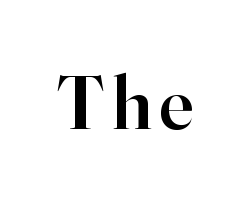
{"serif": "yes", "italic": "no", "bold": "semi", "weight": "semibold", "width": "normal", "stroke_contrast": "high", "x_height": "small", "monospaced": "no", "underline": "no", "glyph_px": 76}
